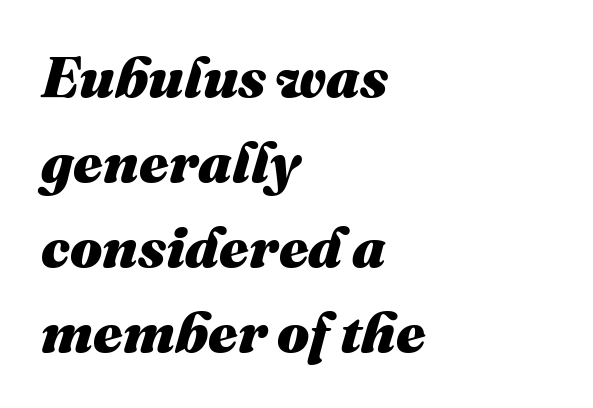
{"italic": "yes", "lean": "right", "slant_degrees": 16, "bold": "yes", "weight": "heavy", "width": "normal", "stroke_contrast": "medium", "x_height": "medium", "monospaced": "no", "underline": "no", "align": "left", "line_spacing": "normal", "line_spacing_ratio": 1.49, "letter_spacing": "normal", "letter_spacing_em": 0.0, "glyph_px": 57}
